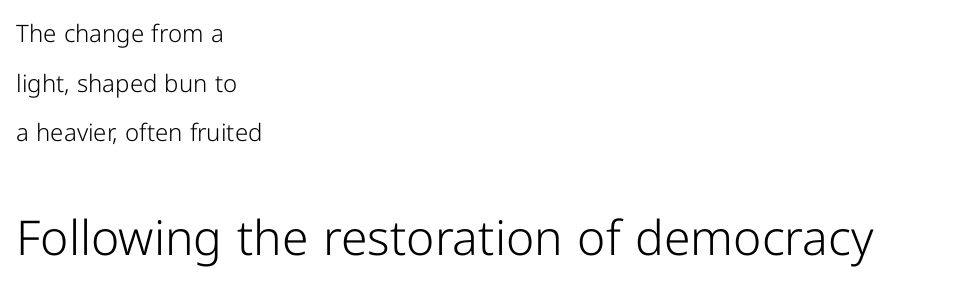
The image shows 48 px light sans-serif type, upright; set left-aligned, loose line spacing (2.07x), normal letter spacing, not underlined; the second (bottom) block is 2.0x larger; low stroke contrast and a medium x-height.
